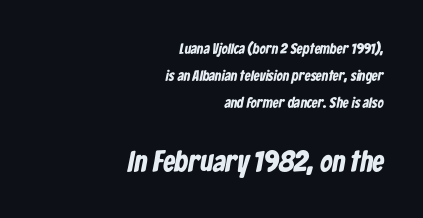
{"serif": "no", "bold": "yes", "weight": "bold", "width": "condensed", "stroke_contrast": "low", "x_height": "medium", "monospaced": "no", "underline": "no", "align": "right", "line_spacing_ratio": 1.79, "letter_spacing": "normal", "letter_spacing_em": 0.0, "larger_block": "second", "size_ratio": 2.0, "glyph_px": 30}
